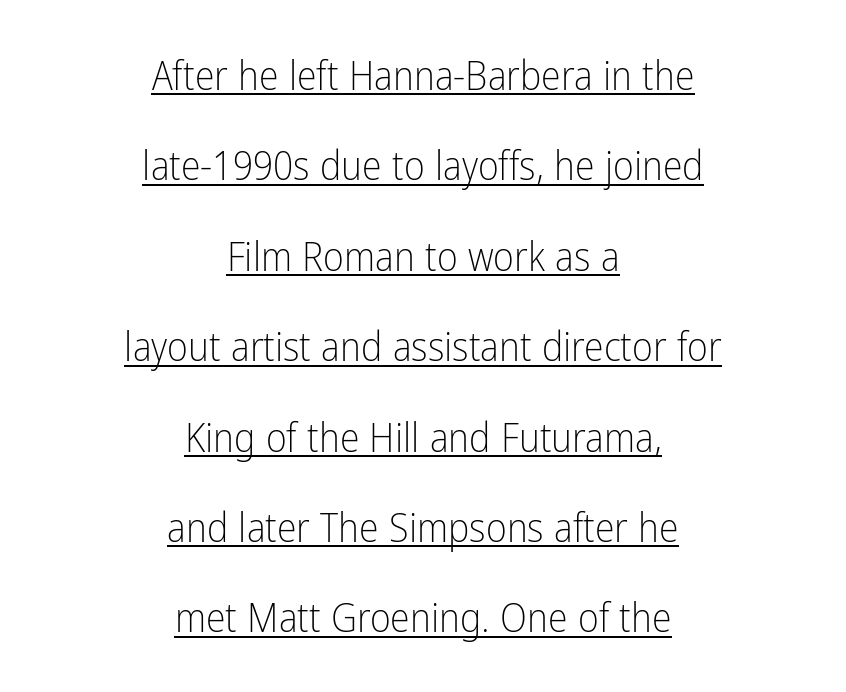
Weight: not bold — regular or lighter. Rendered with straight, roman letterforms. Glance below the letters and you will spot a drawn line. Notice how the passage keeps no hard edge, just a central spine.
